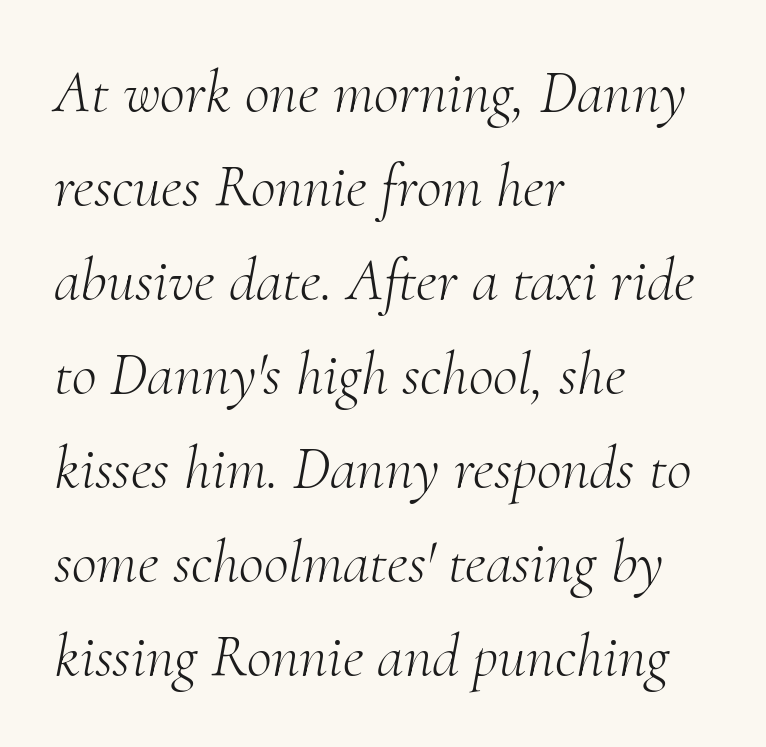
Q: Is the text bold? A: No.
Q: Is the text italic (slanted)? A: Yes, it leans right by about 10 degrees.
Q: Is the typeface a serif or a sans-serif typeface? A: Serif.
Q: Is the text underlined? A: No.
Q: How is the paragraph aligned? A: Left-aligned.
Q: Is the spacing between letters normal or unusually wide? A: Normal.
Q: Is the spacing between lines tight, normal or loose? A: Normal.
Q: Width (condensed, normal, or wide)? A: Normal.
Q: Stroke contrast? A: Medium.
Q: x-height? A: Small.
Q: Monospaced? A: No.
